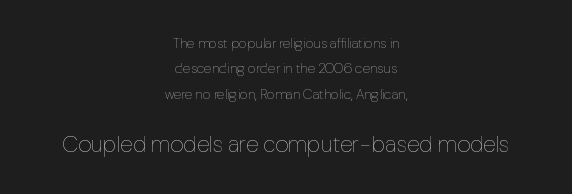
The passage is arranged like a title page — every line centered. Short note: letters normally spaced. Descenders hang freely into open space. Stroke thickness stays within the range of a standard reading face or lighter. Characters remain perfectly vertical along every line. The block sitting lower on the canvas is the one with enlarged characters.
